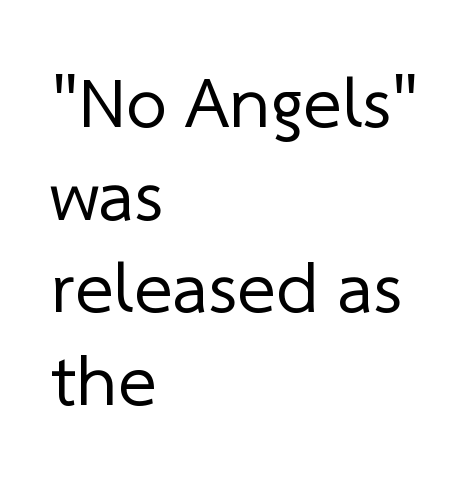
{"serif": "no", "bold": "no", "weight": "regular", "width": "normal", "stroke_contrast": "low", "x_height": "medium", "monospaced": "no", "underline": "no", "align": "left", "line_spacing": "normal", "line_spacing_ratio": 1.27, "letter_spacing": "normal", "letter_spacing_em": 0.0, "glyph_px": 73}
